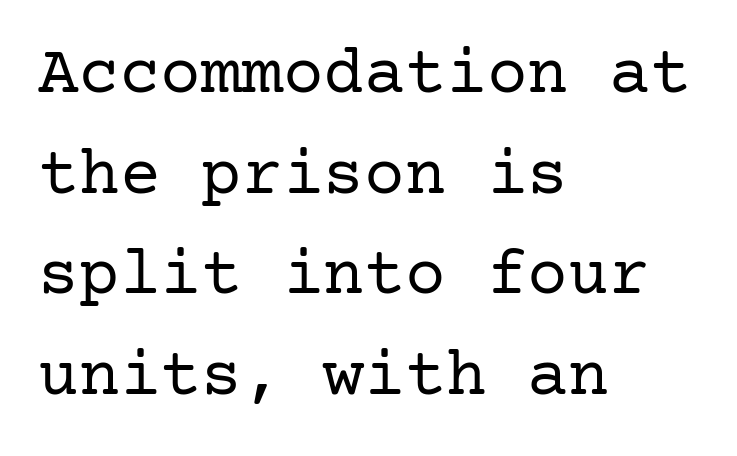
{"serif": "yes", "italic": "no", "bold": "no", "weight": "regular", "width": "normal", "stroke_contrast": "low", "x_height": "medium", "underline": "no", "align": "left", "line_spacing": "normal", "line_spacing_ratio": 1.48, "letter_spacing": "normal", "letter_spacing_em": 0.0, "glyph_px": 68}
